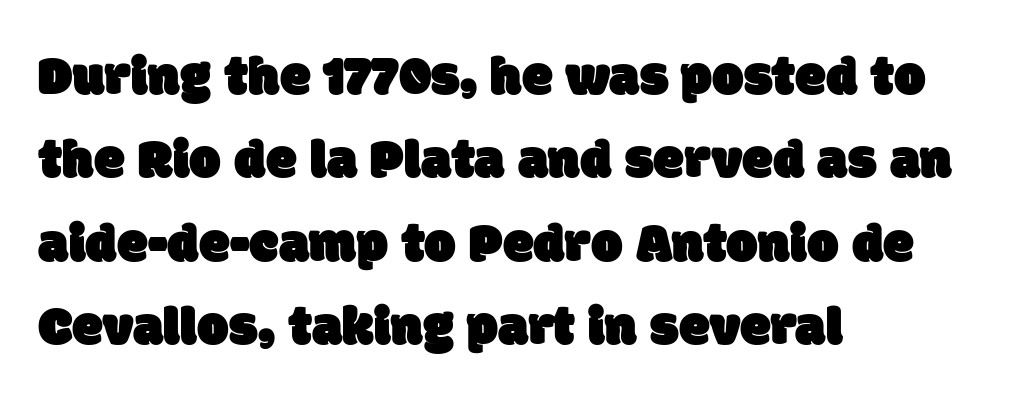
The image shows 56 px sans-serif type; set left-aligned, normal line spacing (1.49x), normal letter spacing, not underlined; low stroke contrast and a large x-height.
